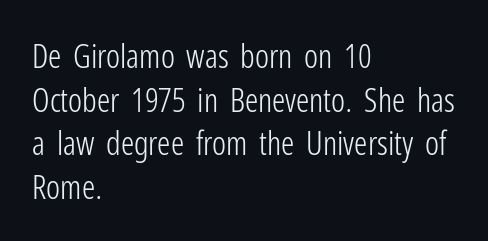
Do the characters align in a grid? No, the font is proportional. Summary of weight: not heavy and not bold. Style check: upright. In terms of letterspacing, this is plain default setting. No feet cap the strokes, marking this as sans-serif type. This sample keeps an unexceptional amount of space between lines.
